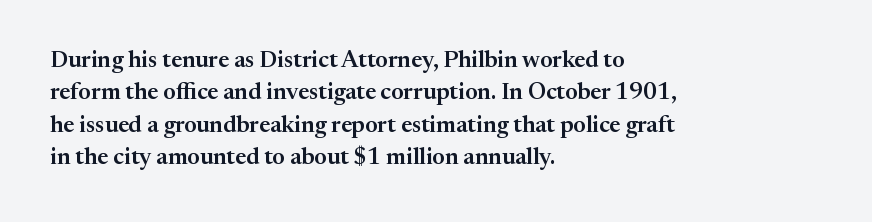
Q: Is the text italic (slanted)? A: No, it is upright.
Q: Is the text underlined? A: No.
Q: How is the paragraph aligned? A: Left-aligned.
Q: Is the spacing between letters normal or unusually wide? A: Normal.
Q: Is the spacing between lines tight, normal or loose? A: Normal.
